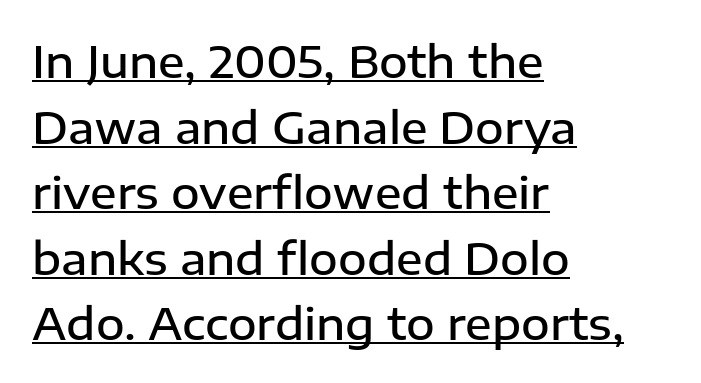
The font is running at a semibold setting, under full bold. It's the straight-up-and-down kind of type. Spacing verdict: proportional, widths tailored to each character. The line-height multiplier appears to be the usual default. Classification — sans serif. The typesetter has applied underlining to the passage shown.
